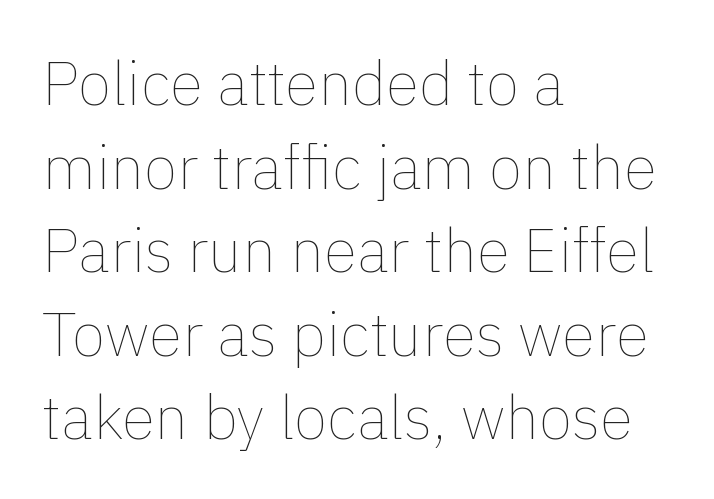
{"italic": "no", "bold": "no", "weight": "thin", "width": "normal", "x_height": "medium", "monospaced": "no", "underline": "no", "align": "left", "line_spacing": "normal", "line_spacing_ratio": 1.37, "letter_spacing": "normal", "letter_spacing_em": 0.0, "glyph_px": 61}
